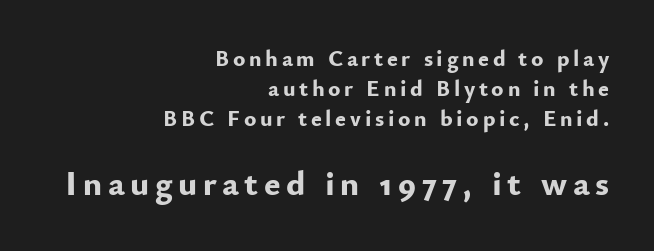
{"serif": "no", "italic": "no", "bold": "yes", "weight": "bold", "width": "normal", "stroke_contrast": "low", "x_height": "small", "monospaced": "no", "underline": "no", "align": "right", "line_spacing": "normal", "line_spacing_ratio": 1.3, "larger_block": "second", "size_ratio": 1.52, "glyph_px": 35}
